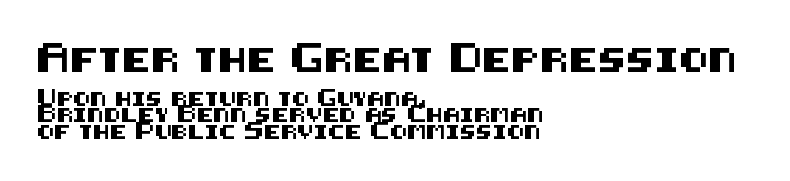
These two chunks differ in scale, with the top chunk taking the larger measure. You could call the tracking neutral — neither tight nor loose. Style check: upright. Just letters on the line, the space beneath them empty. Visually the block forms a straight wall on the left and a jagged coastline on the right.
